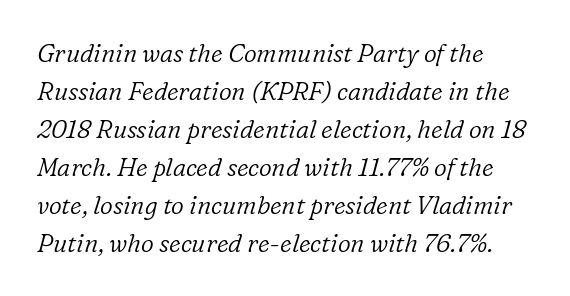
Q: Is the text bold? A: No.
Q: Is the text italic (slanted)? A: Yes, it leans right by about 16 degrees.
Q: Is the text underlined? A: No.
Q: How is the paragraph aligned? A: Left-aligned.
Q: Is the spacing between letters normal or unusually wide? A: Normal.
Q: Is the spacing between lines tight, normal or loose? A: Normal.
